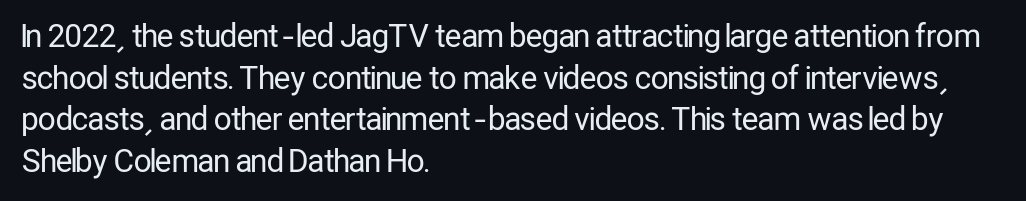
Only glyphs here, with clear space below each row. Nope, no serifs anywhere on these letters. Look at the tracking — it's just the regular setting, nothing added. The rendering uses a moderate line-height, typical for paragraphs.
